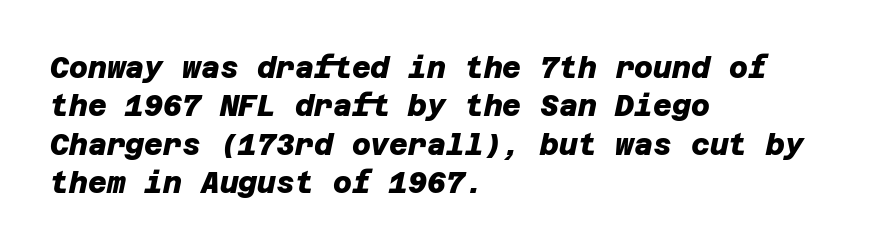
The image shows 29 px heavy sans-serif type; set left-aligned, normal line spacing (1.32x), normal letter spacing, not underlined; low stroke contrast and a large x-height.
